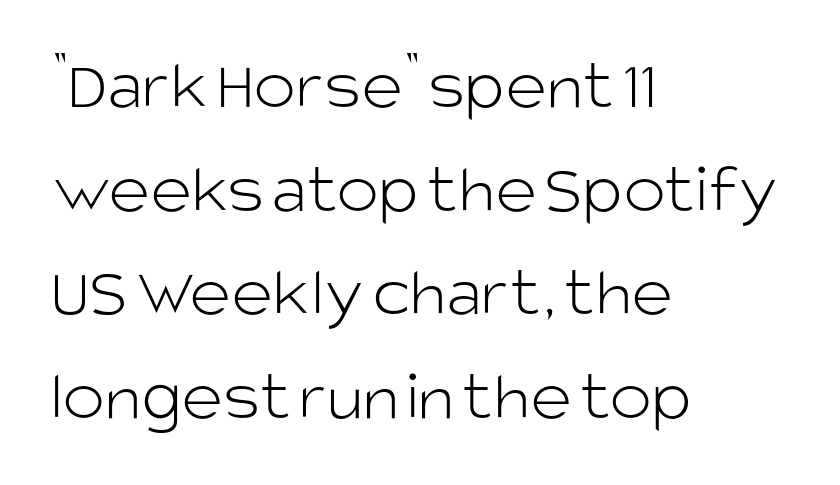
{"serif": "no", "italic": "no", "bold": "no", "weight": "light", "width": "normal", "stroke_contrast": "low", "x_height": "large", "monospaced": "no", "underline": "no", "align": "left", "line_spacing": "normal", "line_spacing_ratio": 1.46, "letter_spacing": "normal", "letter_spacing_em": 0.0, "glyph_px": 71}
